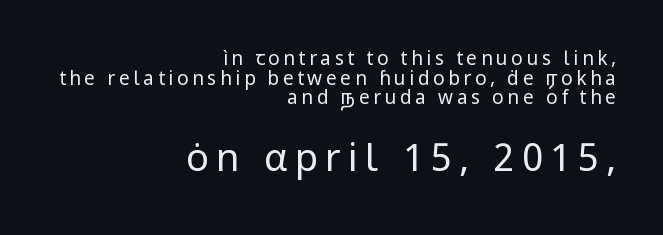
Is there much room between lines? No — they nearly touch. Spacing verdict: proportional, widths tailored to each character. Stroke thickness stays within the range of a standard reading face or lighter. Underline: absent. The compositor pushed each line to the right boundary.
